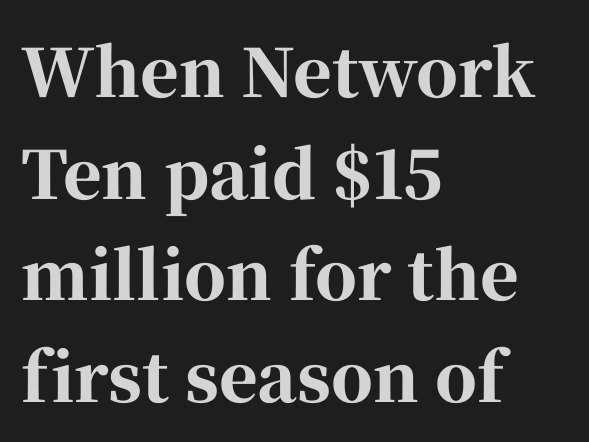
The image shows 66 px bold serif type, upright; set left-aligned, normal line spacing (1.54x), normal letter spacing, not underlined; high stroke contrast and a medium x-height.
